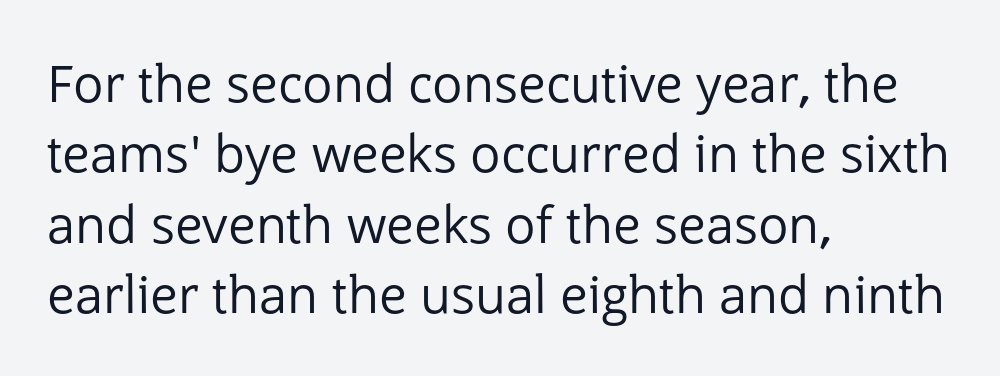
The font's upright variant was chosen for this text. Casual observation: everything's shoved over to the left. The passage shown is typed in a proportional face where columns would drift. No extra tracking has been applied to these lines.
